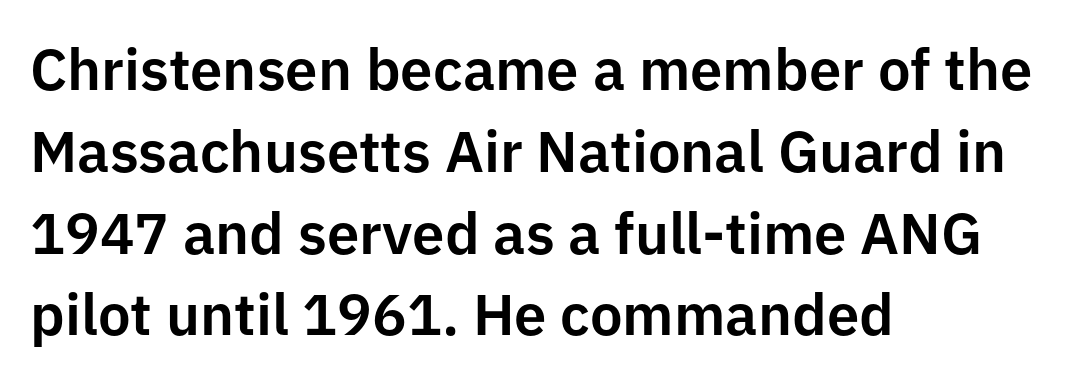
Q: Is the text italic (slanted)? A: No, it is upright.
Q: Is the typeface a serif or a sans-serif typeface? A: Sans-serif.
Q: Is the text underlined? A: No.
Q: How is the paragraph aligned? A: Left-aligned.
Q: Is the spacing between letters normal or unusually wide? A: Normal.
Q: Is the spacing between lines tight, normal or loose? A: Normal.
Q: Width (condensed, normal, or wide)? A: Normal.
Q: Stroke contrast? A: Low.
Q: x-height? A: Medium.
Q: Monospaced? A: No.
